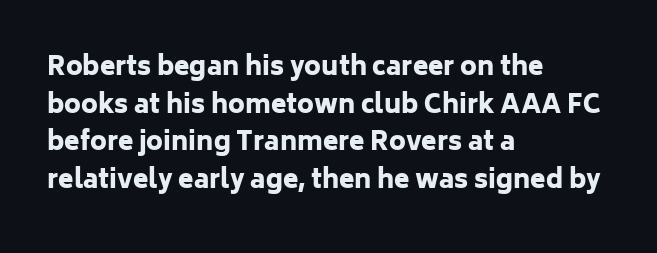
{"italic": "no", "bold": "yes", "underline": "no", "align": "left", "line_spacing": "normal", "line_spacing_ratio": 1.51, "letter_spacing": "normal", "letter_spacing_em": 0.0, "glyph_px": 25}
